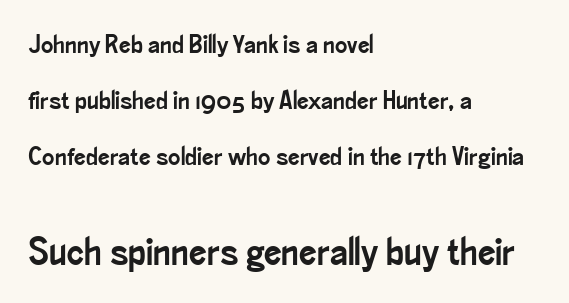
Q: Is the text italic (slanted)? A: No, it is upright.
Q: Is the typeface a serif or a sans-serif typeface? A: Sans-serif.
Q: Is the text underlined? A: No.
Q: How is the paragraph aligned? A: Left-aligned.
Q: Is the spacing between letters normal or unusually wide? A: Normal.
Q: Is the spacing between lines tight, normal or loose? A: Loose.
Q: Which block of text is set in a larger size, the first (top) or the second (bottom)? A: The second (bottom) one.
Q: Width (condensed, normal, or wide)? A: Condensed.
Q: Stroke contrast? A: Low.
Q: x-height? A: Small.
Q: Monospaced? A: No.
